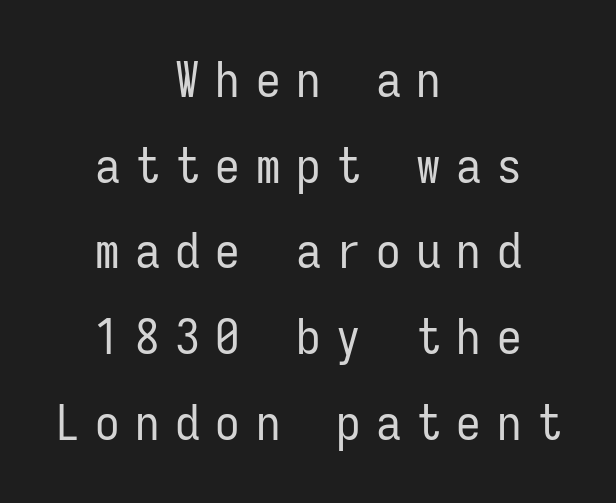
Q: Is the text bold? A: No.
Q: Is the text italic (slanted)? A: No, it is upright.
Q: Is the typeface a serif or a sans-serif typeface? A: Sans-serif.
Q: Is the text underlined? A: No.
Q: How is the paragraph aligned? A: Centered.
Q: Is the spacing between letters normal or unusually wide? A: Unusually wide.
Q: Width (condensed, normal, or wide)? A: Condensed.
Q: Stroke contrast? A: Low.
Q: x-height? A: Medium.
Q: Monospaced? A: Yes.
